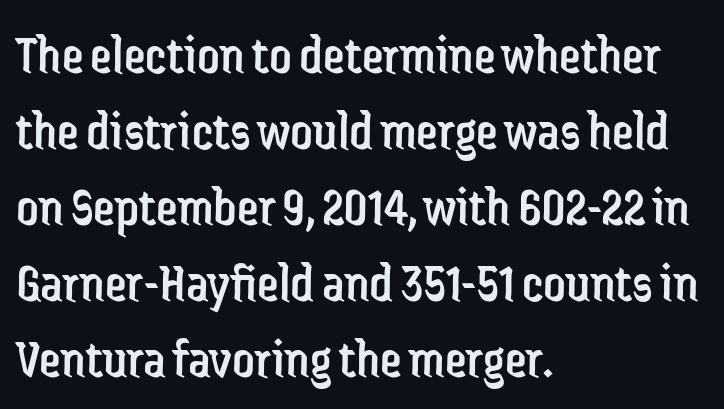
The image shows 55 px regular-weight, condensed sans-serif type, upright; set left-aligned, normal line spacing (1.38x), normal letter spacing, not underlined; low stroke contrast and a medium x-height.
